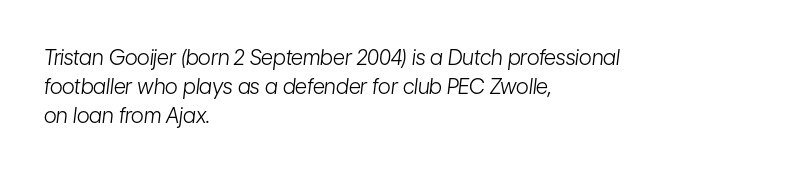
{"italic": "yes", "lean": "right", "slant_degrees": 7, "bold": "no", "underline": "no", "align": "left", "line_spacing": "normal", "line_spacing_ratio": 1.39, "letter_spacing": "normal", "letter_spacing_em": 0.0, "glyph_px": 21}
